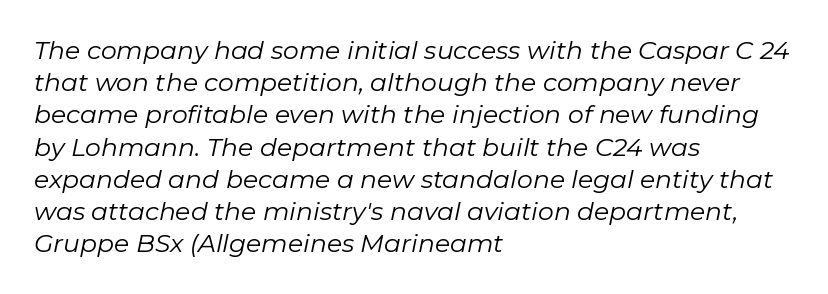
{"italic": "yes", "lean": "right", "slant_degrees": 11, "bold": "no", "underline": "no", "align": "left", "line_spacing": "normal", "line_spacing_ratio": 1.29, "letter_spacing": "normal", "letter_spacing_em": 0.0, "glyph_px": 25}
